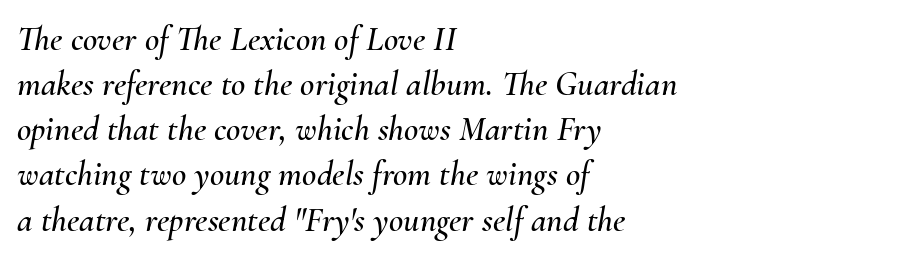
{"italic": "yes", "lean": "right", "slant_degrees": 10, "width": "normal", "stroke_contrast": "medium", "x_height": "small", "monospaced": "no", "underline": "no", "align": "left", "line_spacing": "normal", "line_spacing_ratio": 1.29, "letter_spacing": "normal", "letter_spacing_em": 0.0, "glyph_px": 35}
